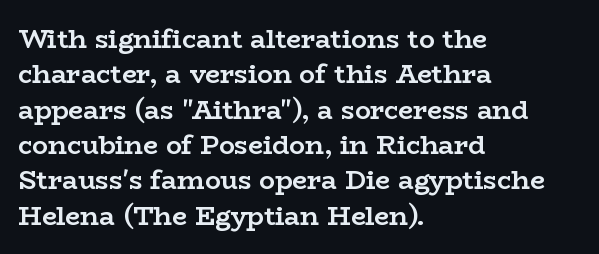
The image shows 26 px bold type, upright; set left-aligned, normal line spacing (1.36x), normal letter spacing, not underlined.
